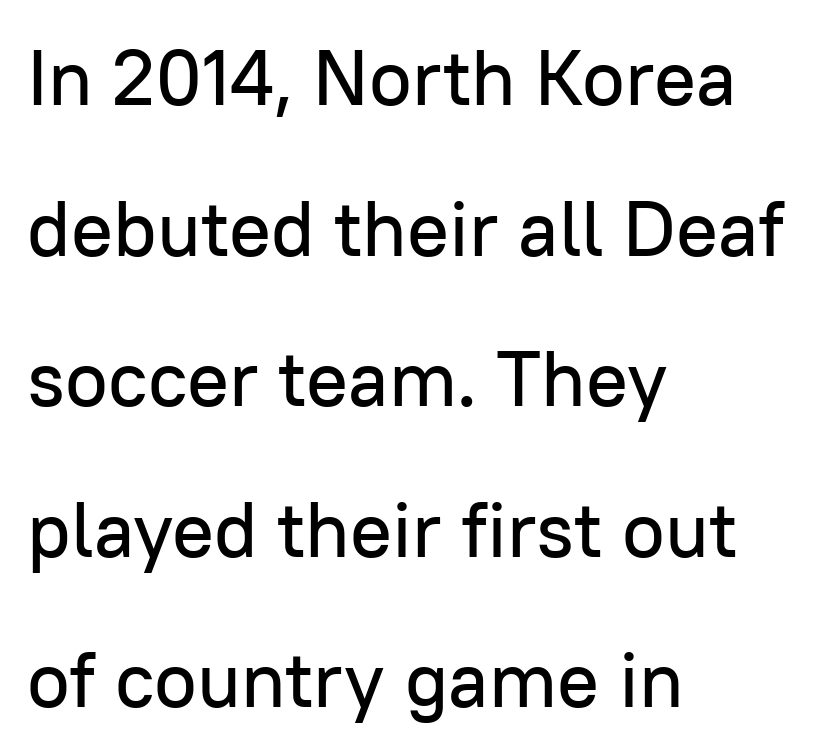
The image shows 78 px sans-serif type, upright; set left-aligned, loose line spacing (1.93x), normal letter spacing, not underlined; low stroke contrast and a medium x-height.
